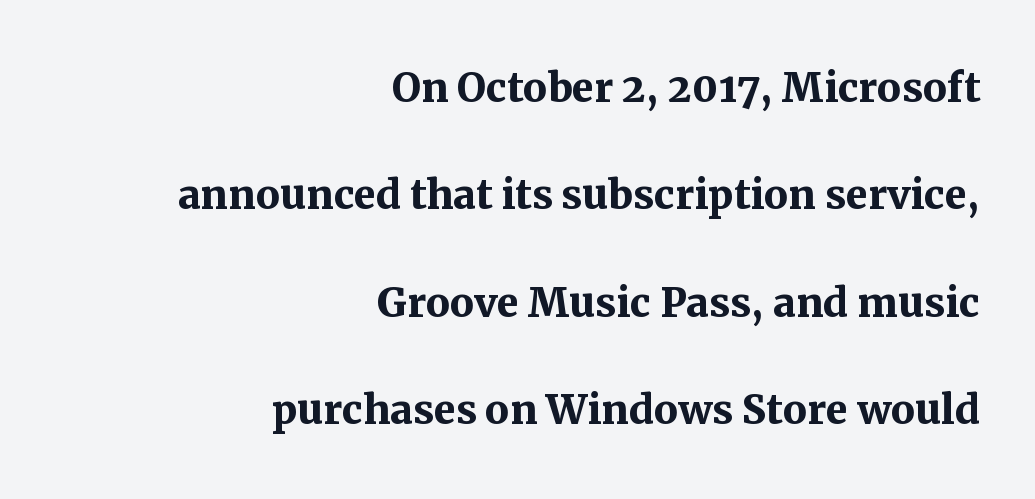
Bold? Absolutely — the strokes are thick and heavy. Each new line begins a long way beneath the previous one. Rule under the text: the space is simply empty. No italicization has been applied; the sample stays upright. The paragraph shown leans on its right margin. Letter spacing: default.
